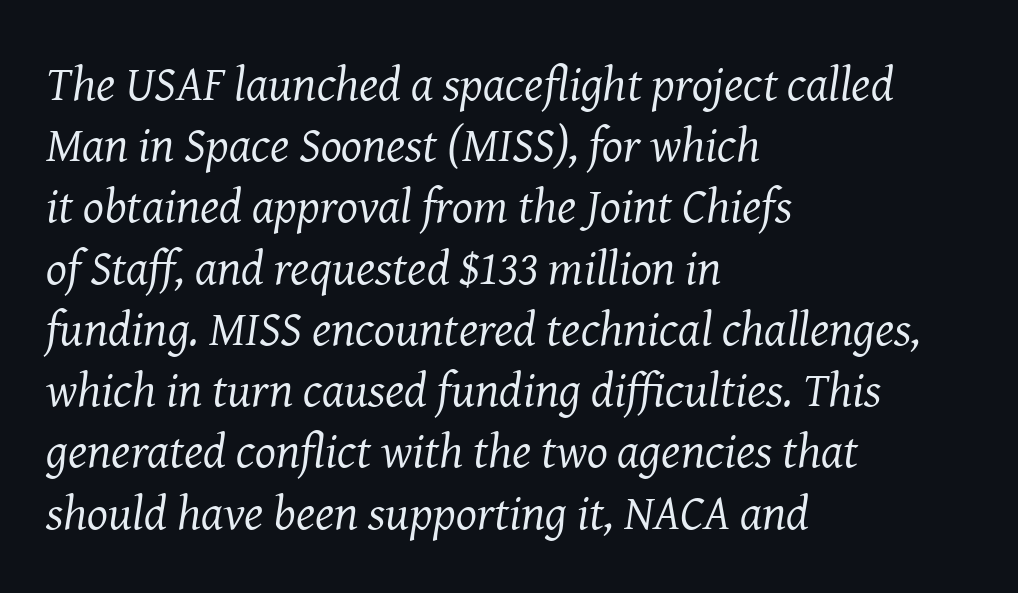
Q: Is the text bold? A: No.
Q: Is the text italic (slanted)? A: Yes, it leans right by about 8 degrees.
Q: Is the typeface a serif or a sans-serif typeface? A: Serif.
Q: Is the text underlined? A: No.
Q: How is the paragraph aligned? A: Left-aligned.
Q: Is the spacing between letters normal or unusually wide? A: Normal.
Q: Is the spacing between lines tight, normal or loose? A: Normal.
Q: Width (condensed, normal, or wide)? A: Normal.
Q: Stroke contrast? A: Medium.
Q: x-height? A: Medium.
Q: Monospaced? A: No.
